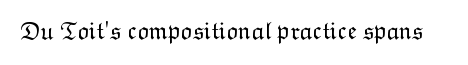
{"italic": "no", "bold": "no", "underline": "no", "letter_spacing": "normal", "letter_spacing_em": 0.0, "glyph_px": 25}
